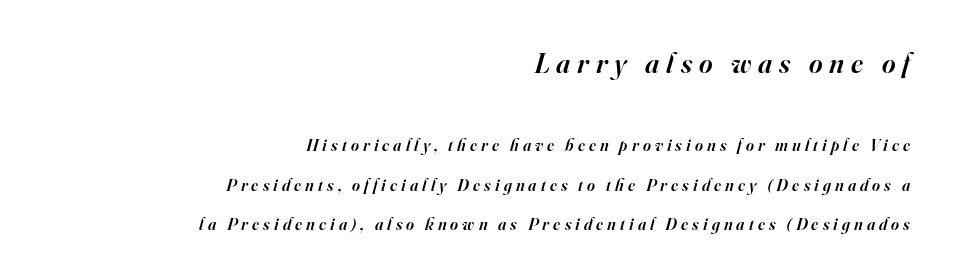
{"serif": "yes", "italic": "yes", "lean": "right", "slant_degrees": 16, "bold": "semi", "weight": "semibold", "width": "normal", "stroke_contrast": "high", "x_height": "small", "monospaced": "no", "underline": "no", "align": "right", "line_spacing": "loose", "line_spacing_ratio": 2.32, "letter_spacing": "wide", "letter_spacing_em": 0.24, "larger_block": "first", "size_ratio": 1.71, "glyph_px": 29}
